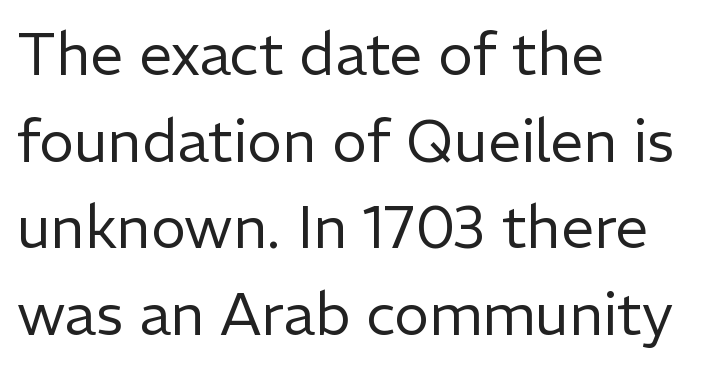
Q: Is the text bold? A: No.
Q: Is the text italic (slanted)? A: No, it is upright.
Q: Is the typeface a serif or a sans-serif typeface? A: Sans-serif.
Q: Is the text underlined? A: No.
Q: How is the paragraph aligned? A: Left-aligned.
Q: Is the spacing between letters normal or unusually wide? A: Normal.
Q: Is the spacing between lines tight, normal or loose? A: Normal.
Q: Width (condensed, normal, or wide)? A: Normal.
Q: Stroke contrast? A: Low.
Q: x-height? A: Medium.
Q: Monospaced? A: No.
